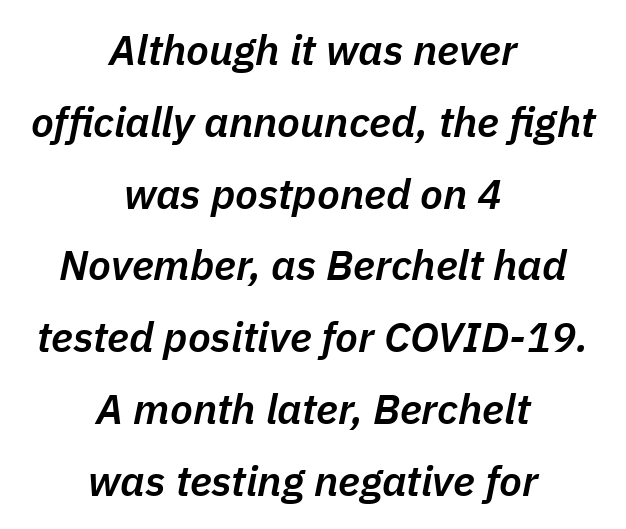
This rendering leaves character spacing at its baseline value. Casual observation: everything's sitting right in the middle. Any mark beneath the type? The region is blank. Italic: yes, the glyphs are oblique.
